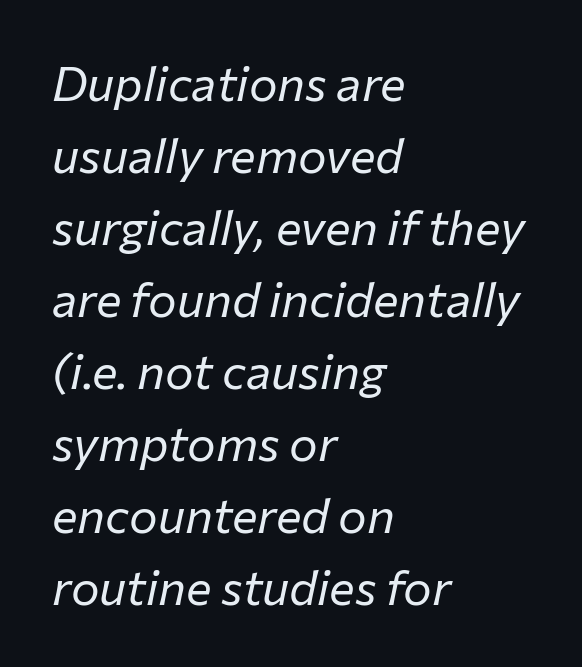
Is the stroke heavy? The answer is a plain regular-or-lighter. Notice how the passage keeps a crisp vertical edge on the left only. It's the slanting kind of type. You could call the tracking neutral — neither tight nor loose. Do the characters align in a grid? No, the font is proportional. Horizontal bands of white between lines are of average thickness.
